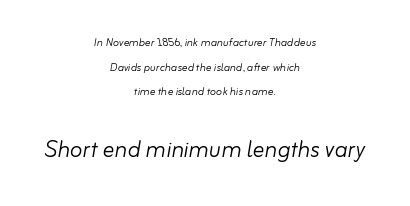
Q: Is the text bold? A: No.
Q: Is the text italic (slanted)? A: Yes, it leans right by about 10 degrees.
Q: Is the text underlined? A: No.
Q: How is the paragraph aligned? A: Centered.
Q: Is the spacing between letters normal or unusually wide? A: Normal.
Q: Which block of text is set in a larger size, the first (top) or the second (bottom)? A: The second (bottom) one.
Q: Width (condensed, normal, or wide)? A: Normal.
Q: Stroke contrast? A: Low.
Q: x-height? A: Small.
Q: Monospaced? A: No.
